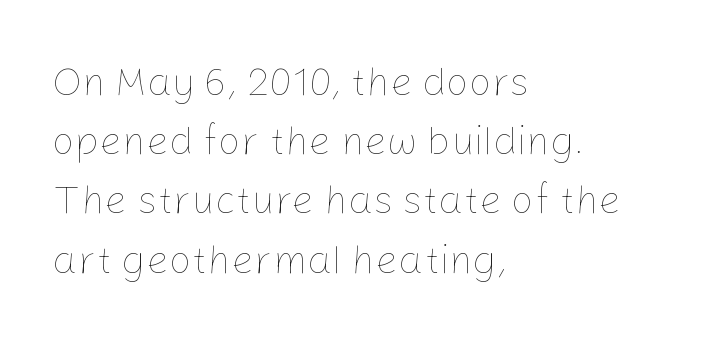
The image shows 40 px thin type, upright; set left-aligned, normal line spacing (1.48x), normal letter spacing, not underlined; low stroke contrast and a medium x-height.
